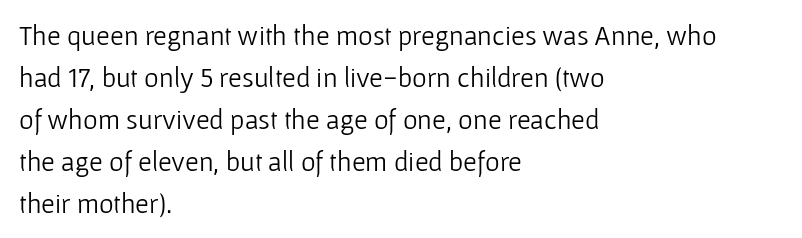
What's the leading like? Ordinary, nothing unusual. Heft: none added — not bold. The zone under the glyphs is completely vacant. Characters remain perfectly vertical along every line. This is sans-serif lettering, the kind often seen on screens and signage. The rendering uses natural spacing where letterforms have individual widths.
